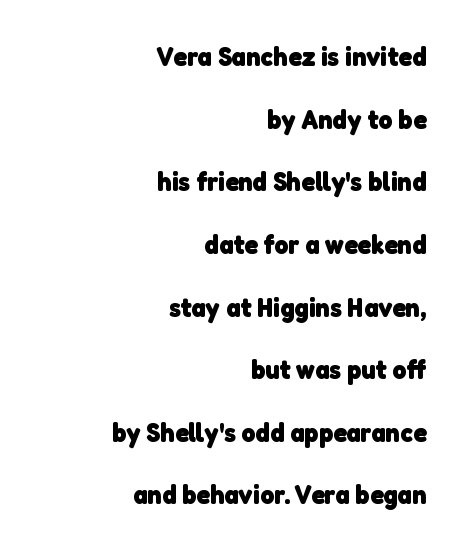
{"bold": "yes", "underline": "no", "align": "right", "line_spacing": "loose", "line_spacing_ratio": 2.32, "letter_spacing": "normal", "letter_spacing_em": 0.0, "glyph_px": 27}
